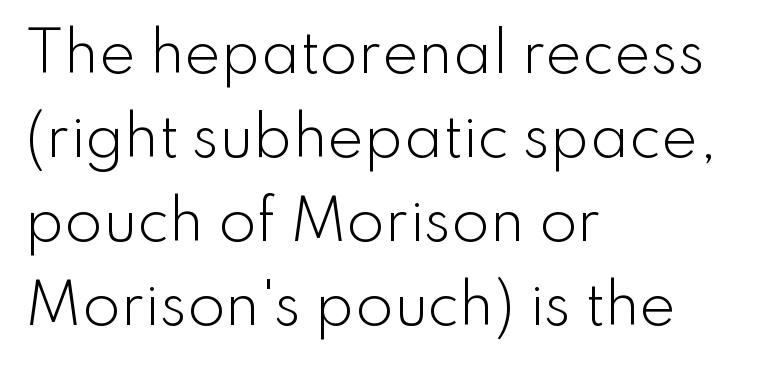
The image shows 55 px light sans-serif type, upright; set left-aligned, normal line spacing (1.53x), normal letter spacing, not underlined; low stroke contrast and a small x-height.
